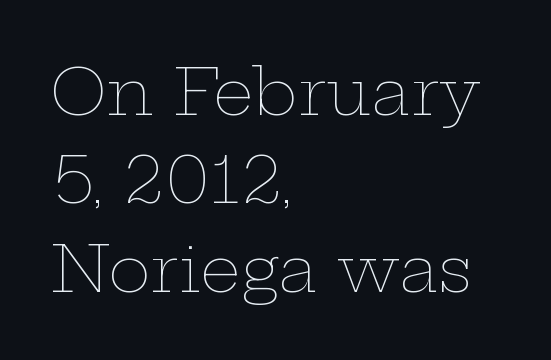
Q: Is the text bold? A: No.
Q: Is the text italic (slanted)? A: No, it is upright.
Q: Is the text underlined? A: No.
Q: How is the paragraph aligned? A: Left-aligned.
Q: Is the spacing between letters normal or unusually wide? A: Normal.
Q: Is the spacing between lines tight, normal or loose? A: Normal.
Q: Width (condensed, normal, or wide)? A: Wide.
Q: Stroke contrast? A: Low.
Q: x-height? A: Medium.
Q: Monospaced? A: No.
